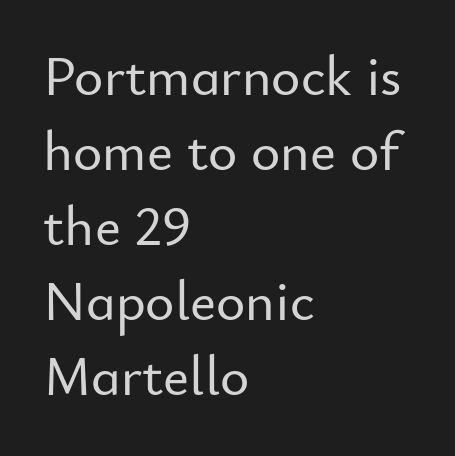
Q: Is the text italic (slanted)? A: No, it is upright.
Q: Is the typeface a serif or a sans-serif typeface? A: Sans-serif.
Q: Is the text underlined? A: No.
Q: How is the paragraph aligned? A: Left-aligned.
Q: Is the spacing between letters normal or unusually wide? A: Normal.
Q: Is the spacing between lines tight, normal or loose? A: Normal.
Q: Width (condensed, normal, or wide)? A: Normal.
Q: Stroke contrast? A: Low.
Q: x-height? A: Small.
Q: Monospaced? A: No.
